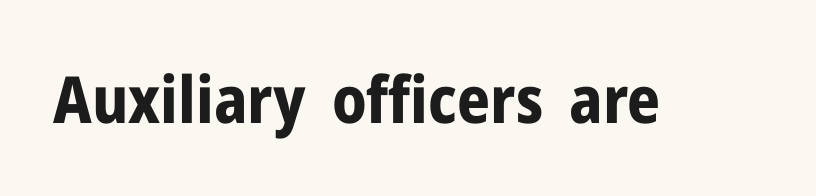
{"serif": "no", "italic": "no", "bold": "yes", "weight": "bold", "width": "normal", "stroke_contrast": "low", "x_height": "medium", "monospaced": "no", "underline": "no", "letter_spacing": "normal", "letter_spacing_em": 0.0, "glyph_px": 65}
